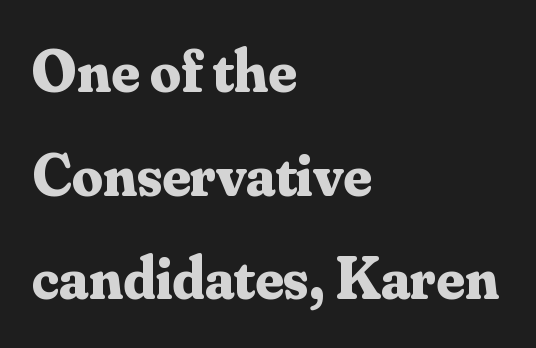
Q: Is the text bold? A: Yes.
Q: Is the text italic (slanted)? A: No, it is upright.
Q: Is the typeface a serif or a sans-serif typeface? A: Serif.
Q: Is the text underlined? A: No.
Q: How is the paragraph aligned? A: Left-aligned.
Q: Is the spacing between letters normal or unusually wide? A: Normal.
Q: Is the spacing between lines tight, normal or loose? A: Normal.
Q: Width (condensed, normal, or wide)? A: Normal.
Q: Stroke contrast? A: Medium.
Q: x-height? A: Small.
Q: Monospaced? A: No.
